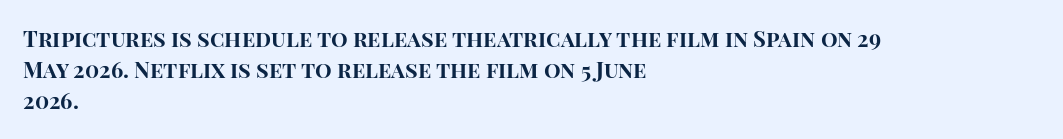
Q: Is the text bold? A: Yes.
Q: Is the text italic (slanted)? A: No, it is upright.
Q: Is the text underlined? A: No.
Q: How is the paragraph aligned? A: Left-aligned.
Q: Is the spacing between letters normal or unusually wide? A: Normal.
Q: Is the spacing between lines tight, normal or loose? A: Normal.
